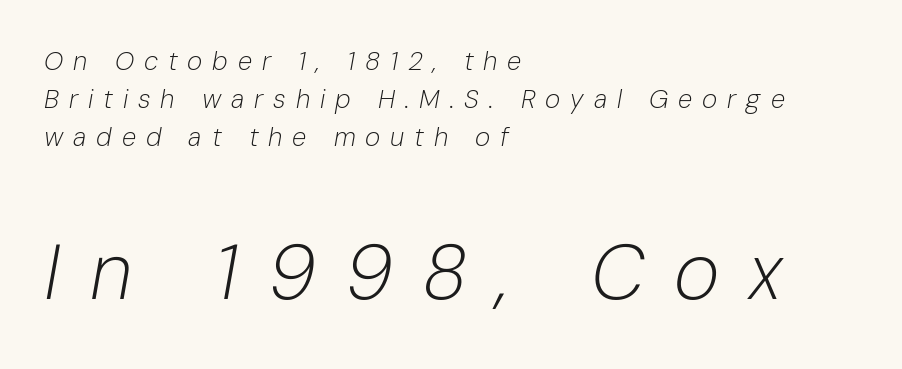
{"italic": "yes", "lean": "right", "slant_degrees": 10, "bold": "no", "weight": "light", "width": "normal", "stroke_contrast": "low", "x_height": "medium", "monospaced": "no", "underline": "no", "align": "left", "line_spacing": "normal", "line_spacing_ratio": 1.47, "letter_spacing": "wide", "letter_spacing_em": 0.38, "larger_block": "second", "size_ratio": 3.0, "glyph_px": 78}
